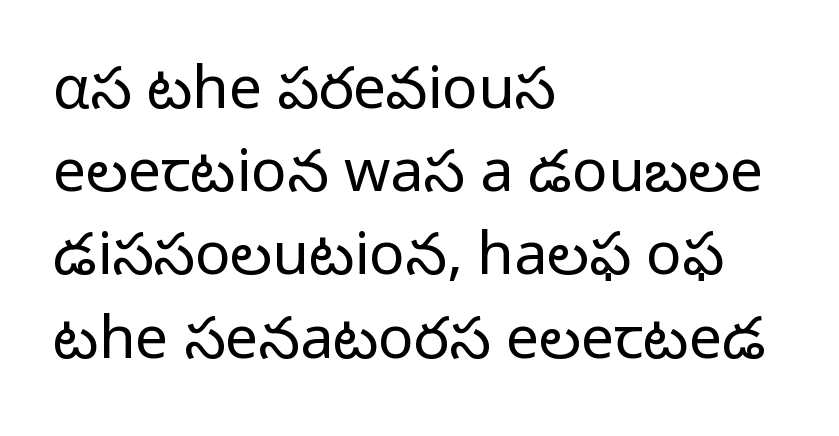
{"serif": "no", "italic": "no", "bold": "no", "weight": "regular", "width": "normal", "stroke_contrast": "low", "x_height": "medium", "monospaced": "no", "underline": "no", "align": "left", "line_spacing": "normal", "line_spacing_ratio": 1.41, "letter_spacing": "normal", "letter_spacing_em": 0.0, "glyph_px": 59}
